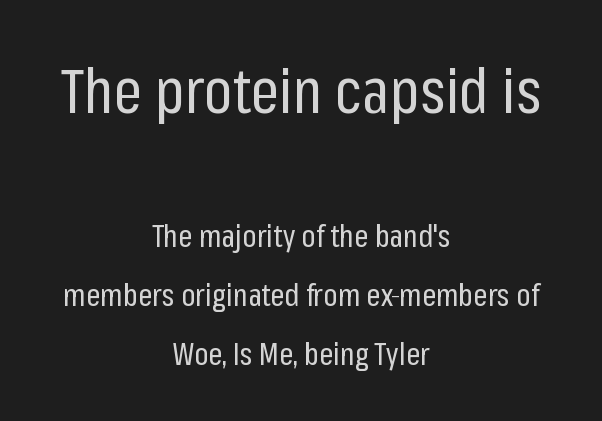
The image shows 62 px regular-weight, condensed sans-serif type, upright; set centered, loose line spacing (1.9x), normal letter spacing, not underlined; the first (top) block is 2.0x larger; low stroke contrast and a medium x-height.
